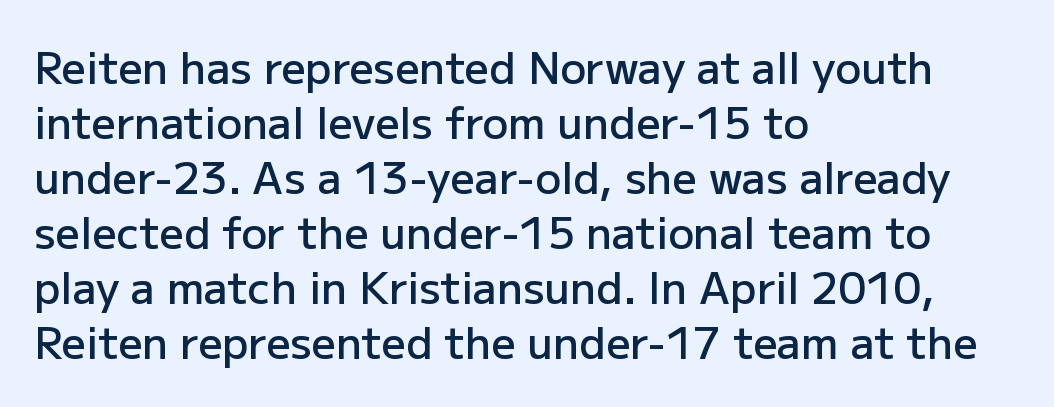
The image shows 43 px semibold sans-serif type, upright; set left-aligned, normal line spacing (1.28x), normal letter spacing, not underlined; low stroke contrast and a medium x-height.
